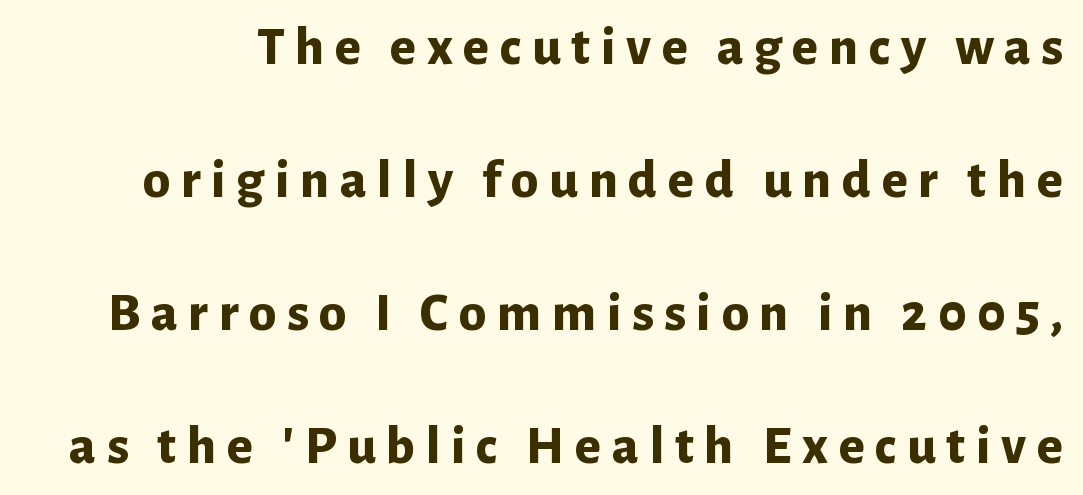
Do the letters lean? They stand straight. Any mark beneath the type? The region is blank. One glance says open: line gaps are wider than usual. A typesetter would call this proportional, since set widths differ per character. How heavy is the stroke? Heavy — this is a bold. Check where the strokes stop: nothing finishes them off — pure sans.
